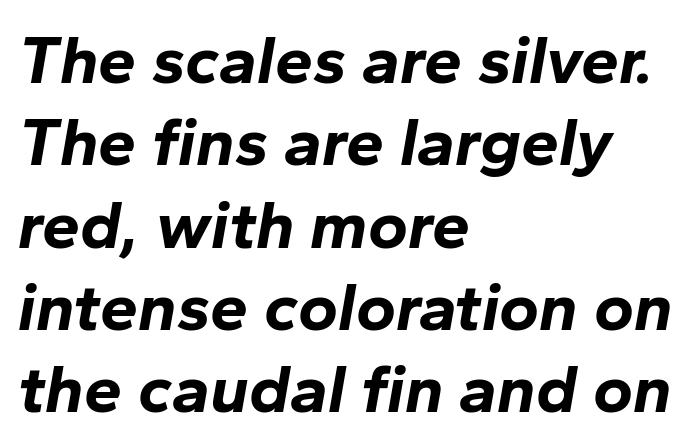
{"italic": "yes", "lean": "right", "slant_degrees": 10, "bold": "yes", "weight": "bold", "width": "normal", "stroke_contrast": "low", "x_height": "medium", "monospaced": "no", "underline": "no", "align": "left", "line_spacing_ratio": 1.21, "letter_spacing": "normal", "letter_spacing_em": 0.0, "glyph_px": 68}
